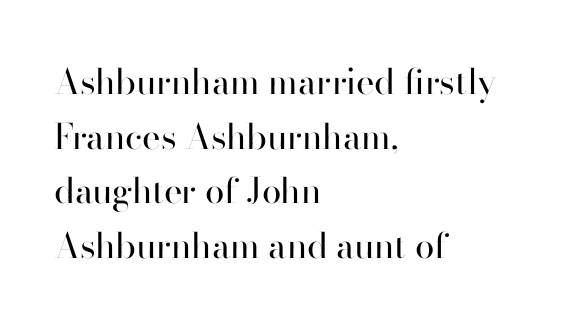
The text was rendered using a sans face with plain stroke endings. Nobody drew a line under any word here. Counters stay open thanks to moderate or lighter strokes. The passage shown is typed in a proportional face where columns would drift. Every character sits straight up, as roman type does. Compared with a centered layout, this one pins lines to the left instead.
